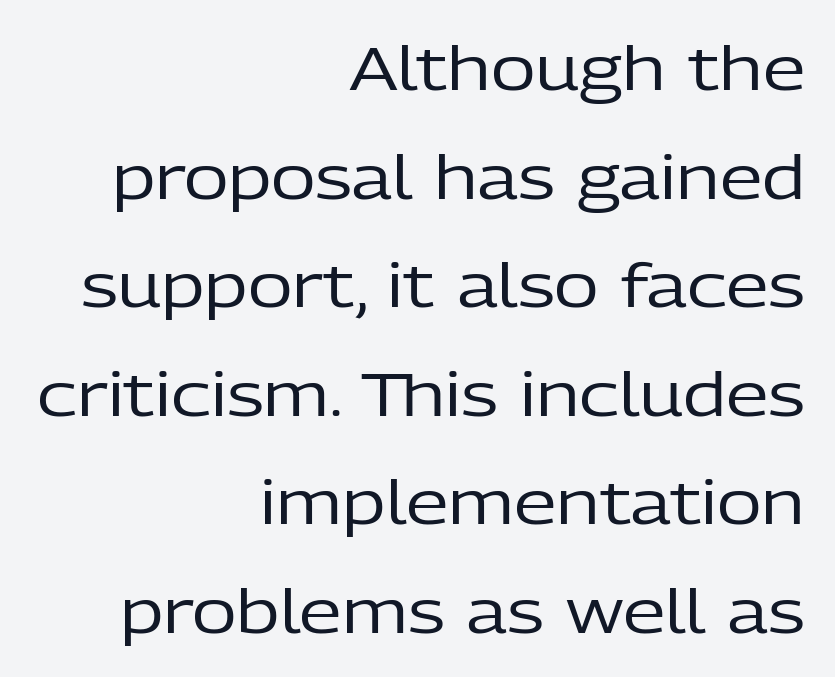
Q: Is the text bold? A: No.
Q: Is the text italic (slanted)? A: No, it is upright.
Q: Is the typeface a serif or a sans-serif typeface? A: Sans-serif.
Q: Is the text underlined? A: No.
Q: How is the paragraph aligned? A: Right-aligned.
Q: Is the spacing between letters normal or unusually wide? A: Normal.
Q: Width (condensed, normal, or wide)? A: Normal.
Q: Stroke contrast? A: Low.
Q: x-height? A: Medium.
Q: Monospaced? A: No.
